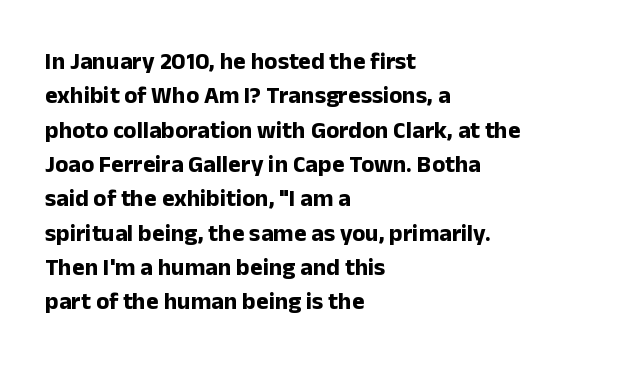
The passage shown is emphatically bold. The space directly below the letters is spotless. Italic? Not at all — the glyphs are vertical. The block of text has a typical density, with ordinary space between rows.
